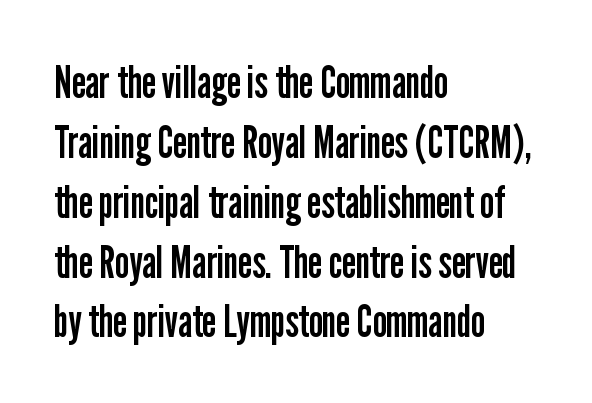
This sample has the flowing, uneven cadence of proportional lettering. The lines in this sample share a left origin and differ only in where they stop. Vertical spacing — default. Caption: standard tracking, unaltered. Note: no serifs on the glyphs. The weight would be labelled regular, book, light, or lighter still.
